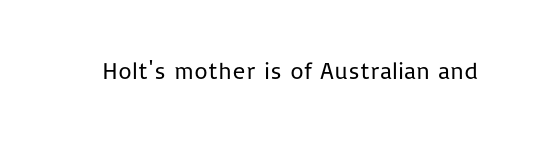
Q: Is the text bold? A: No.
Q: Is the text italic (slanted)? A: No, it is upright.
Q: Is the text underlined? A: No.
Q: Is the spacing between letters normal or unusually wide? A: Normal.
